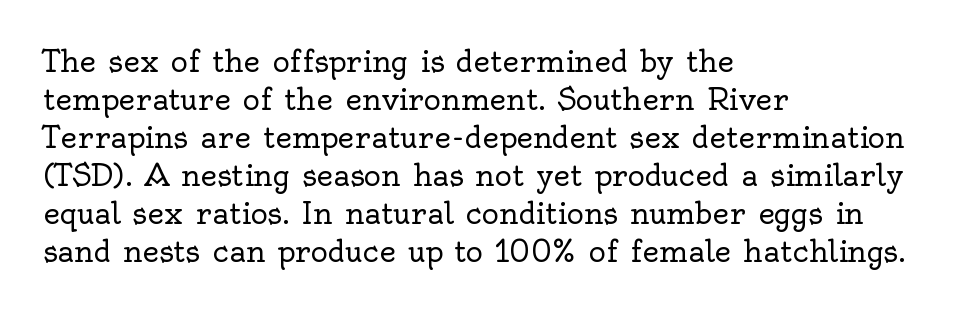
The image shows 29 px regular-weight serif type, upright; set left-aligned, normal line spacing (1.31x), normal letter spacing, not underlined; a small x-height.
